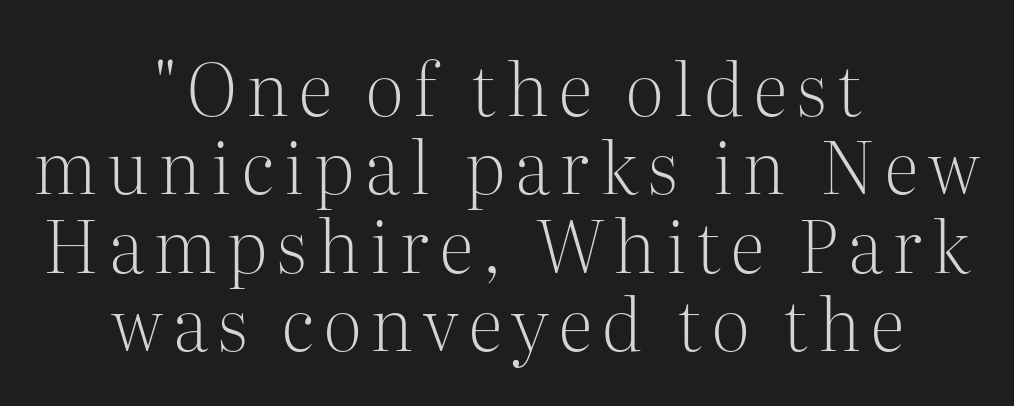
Q: Is the text bold? A: No.
Q: Is the text italic (slanted)? A: No, it is upright.
Q: Is the typeface a serif or a sans-serif typeface? A: Serif.
Q: Is the text underlined? A: No.
Q: How is the paragraph aligned? A: Centered.
Q: Is the spacing between lines tight, normal or loose? A: Tight.
Q: Width (condensed, normal, or wide)? A: Normal.
Q: Stroke contrast? A: Medium.
Q: x-height? A: Medium.
Q: Monospaced? A: No.
